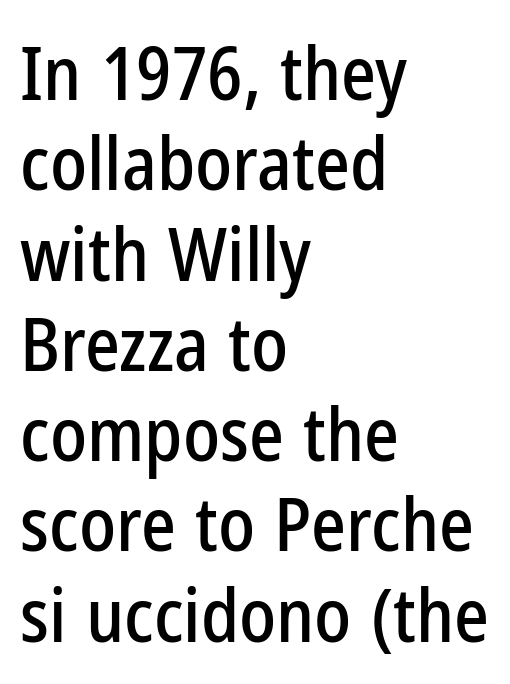
The font's upright variant was chosen for this text. This is sans-serif lettering, the kind often seen on screens and signage. This sample is left-justified, so line endings fall wherever the words run out. In terms of letterspacing, this is plain default setting.
